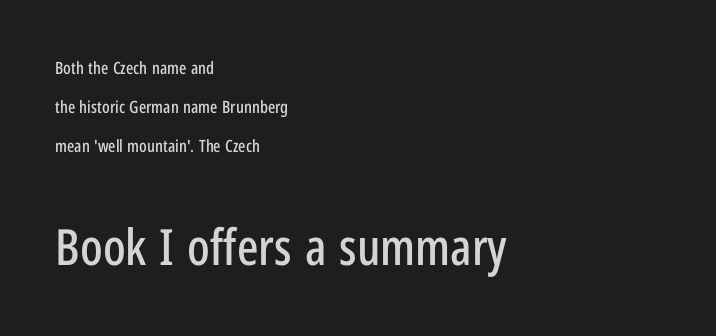
Regarding leading, the lines here are spaced well apart. Is this a sans? Yes — the strokes have no serifs. The baseline area is clear. The later block is typeset at a bigger size than the earlier block.
